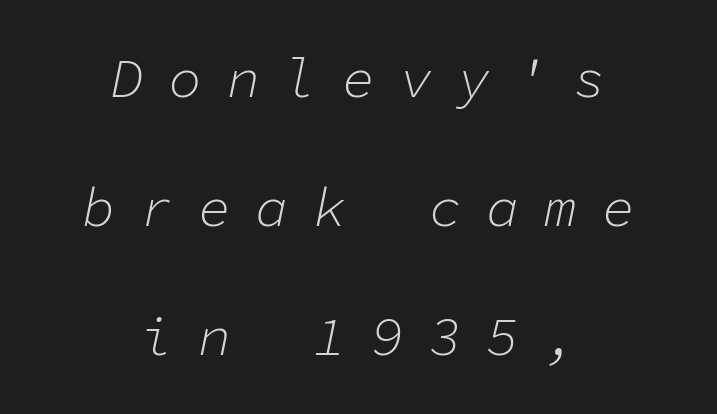
{"italic": "yes", "lean": "right", "slant_degrees": 11, "bold": "no", "weight": "light", "width": "normal", "stroke_contrast": "low", "x_height": "medium", "monospaced": "yes", "underline": "no", "align": "center", "line_spacing": "loose", "line_spacing_ratio": 2.35, "letter_spacing": "wide", "letter_spacing_em": 0.45, "glyph_px": 55}
